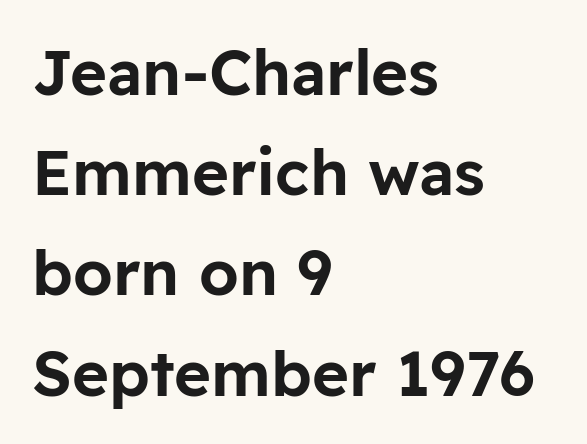
Looks like regular typesetting: each glyph gets only the width it needs. A normal amount of white space separates one row of letters from the next. The rendering shows plain stroke endings on the letterforms — a sans-serif design. This rendering features lettering with no underline. Each line starts at the same left margin while the right side varies. Ordinary non-slanted type is in use.
